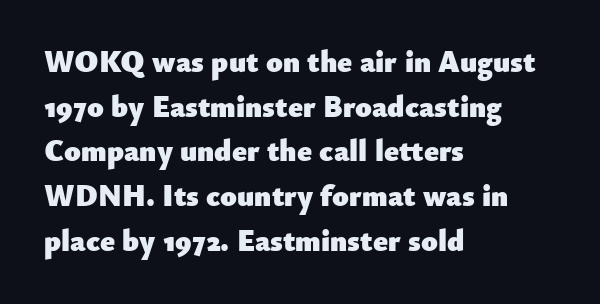
Q: Is the text bold? A: Yes.
Q: Is the text italic (slanted)? A: No, it is upright.
Q: Is the typeface a serif or a sans-serif typeface? A: Sans-serif.
Q: Is the text underlined? A: No.
Q: How is the paragraph aligned? A: Left-aligned.
Q: Is the spacing between letters normal or unusually wide? A: Normal.
Q: Is the spacing between lines tight, normal or loose? A: Normal.
Q: Width (condensed, normal, or wide)? A: Normal.
Q: Stroke contrast? A: Low.
Q: x-height? A: Small.
Q: Monospaced? A: No.
